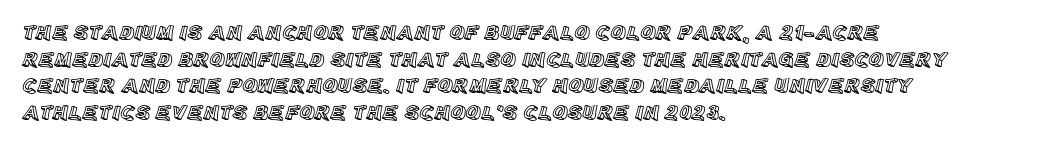
Successive baselines arrive at the customary interval. The space directly below the letters is spotless. The face used here is rendered with its standard letterfit. The rendering anchors every line to the left-hand side.
